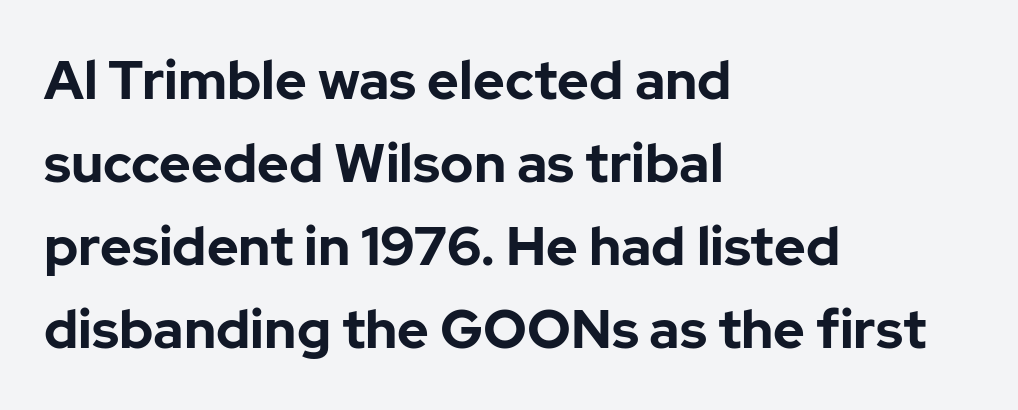
The image shows 54 px bold sans-serif type, upright; set left-aligned, normal line spacing (1.54x), normal letter spacing, not underlined; low stroke contrast and a medium x-height.
